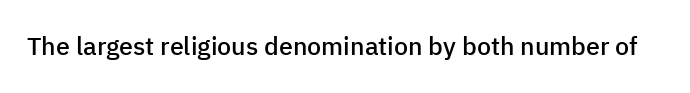
The letters stand upright; this is a roman face. Words appear dense and cohesive because spacing is normal. What weight is shown? A semibold, between regular and bold. The passage shown is not underscored anywhere.
